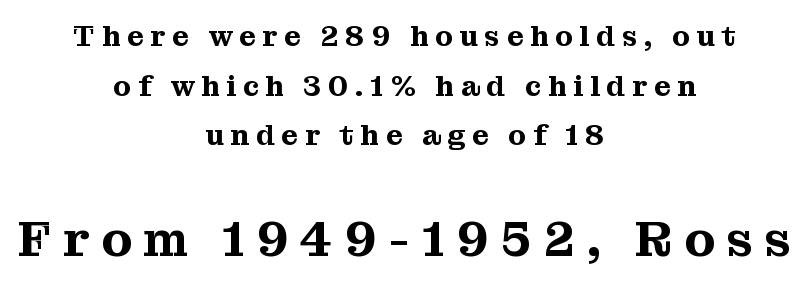
The image shows 50 px serif type, upright; set centered, line spacing 1.71x, unusually wide letter spacing (+0.23 em), not underlined; the second (bottom) block is 1.72x larger; medium stroke contrast and a medium x-height.
